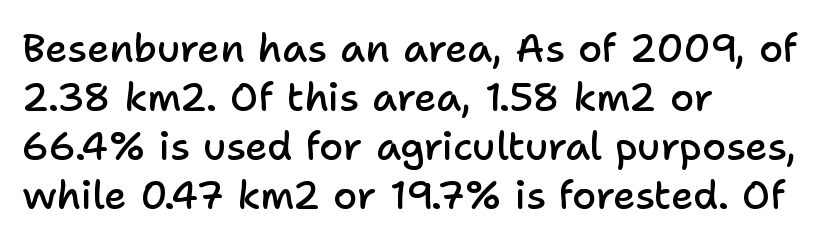
Q: Is the text bold? A: Semi-bold.
Q: Is the text italic (slanted)? A: No, it is upright.
Q: Is the typeface a serif or a sans-serif typeface? A: Sans-serif.
Q: Is the text underlined? A: No.
Q: How is the paragraph aligned? A: Left-aligned.
Q: Is the spacing between letters normal or unusually wide? A: Normal.
Q: Is the spacing between lines tight, normal or loose? A: Normal.
Q: Width (condensed, normal, or wide)? A: Normal.
Q: Stroke contrast? A: Low.
Q: x-height? A: Medium.
Q: Monospaced? A: No.
